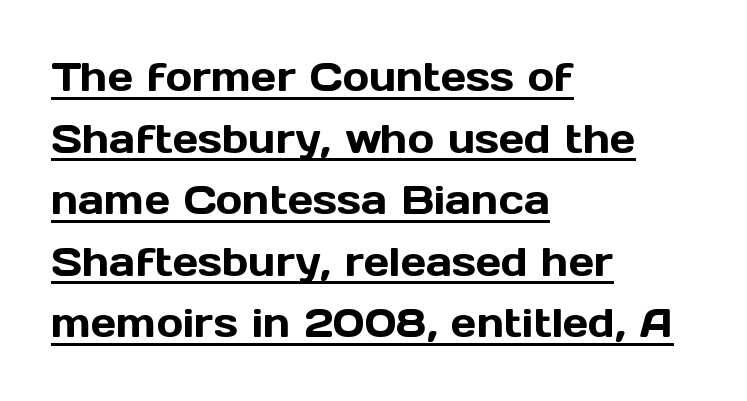
Q: Is the text italic (slanted)? A: No, it is upright.
Q: Is the typeface a serif or a sans-serif typeface? A: Sans-serif.
Q: Is the text underlined? A: Yes.
Q: How is the paragraph aligned? A: Left-aligned.
Q: Is the spacing between letters normal or unusually wide? A: Normal.
Q: Is the spacing between lines tight, normal or loose? A: Normal.
Q: Width (condensed, normal, or wide)? A: Normal.
Q: x-height? A: Medium.
Q: Monospaced? A: No.
